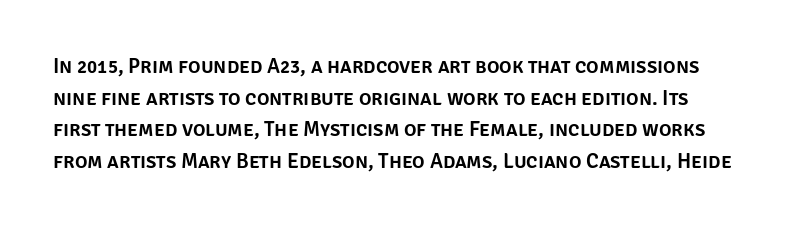
The image shows 21 px text type, upright; set normal line spacing (1.51x), normal letter spacing, not underlined.
